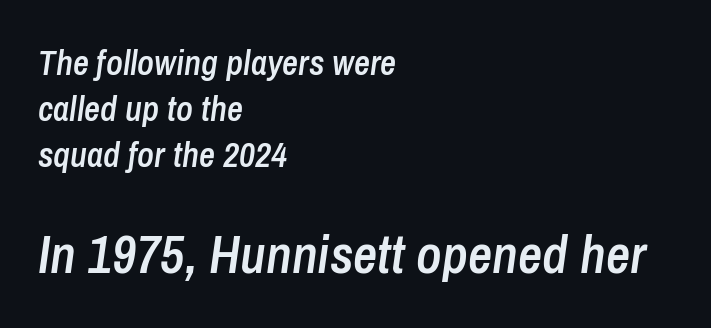
Q: Is the text bold? A: Semi-bold.
Q: Is the text italic (slanted)? A: Yes, it leans right by about 8 degrees.
Q: Is the text underlined? A: No.
Q: How is the paragraph aligned? A: Left-aligned.
Q: Is the spacing between letters normal or unusually wide? A: Normal.
Q: Is the spacing between lines tight, normal or loose? A: Normal.
Q: Which block of text is set in a larger size, the first (top) or the second (bottom)? A: The second (bottom) one.
Q: Width (condensed, normal, or wide)? A: Condensed.
Q: Stroke contrast? A: Low.
Q: x-height? A: Medium.
Q: Monospaced? A: No.
